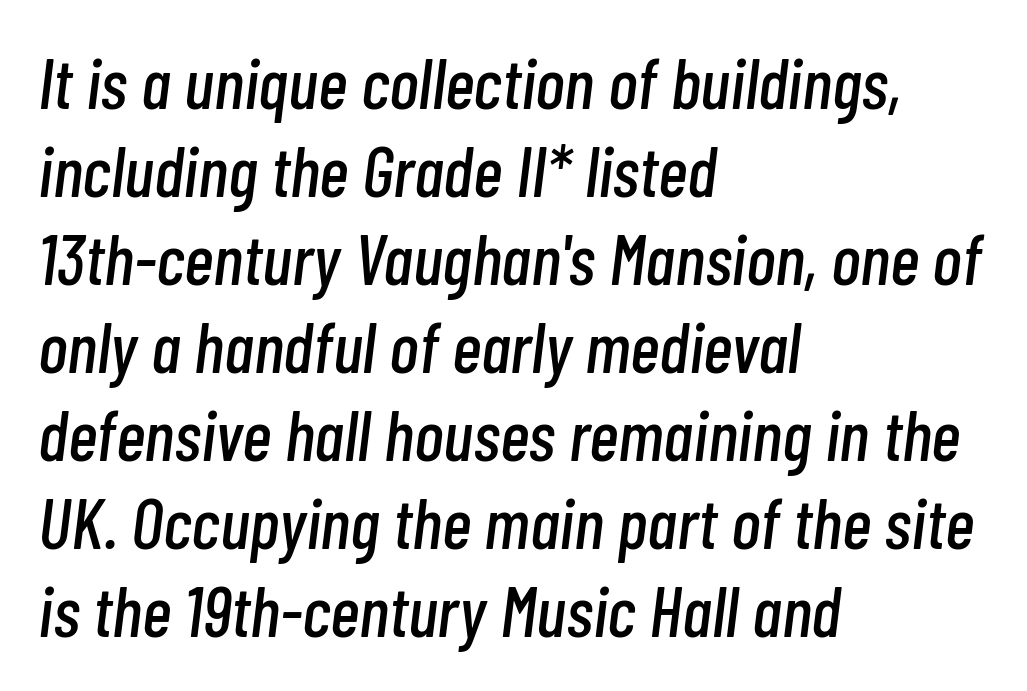
The image shows 71 px condensed type, italic (leaning right); set left-aligned, line spacing 1.24x, normal letter spacing, not underlined; low stroke contrast and a medium x-height.
